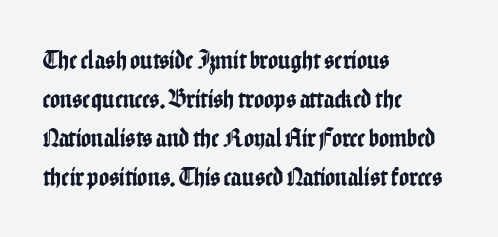
{"italic": "no", "underline": "no", "align": "left", "line_spacing": "normal", "line_spacing_ratio": 1.45, "letter_spacing": "normal", "letter_spacing_em": 0.0, "glyph_px": 27}
